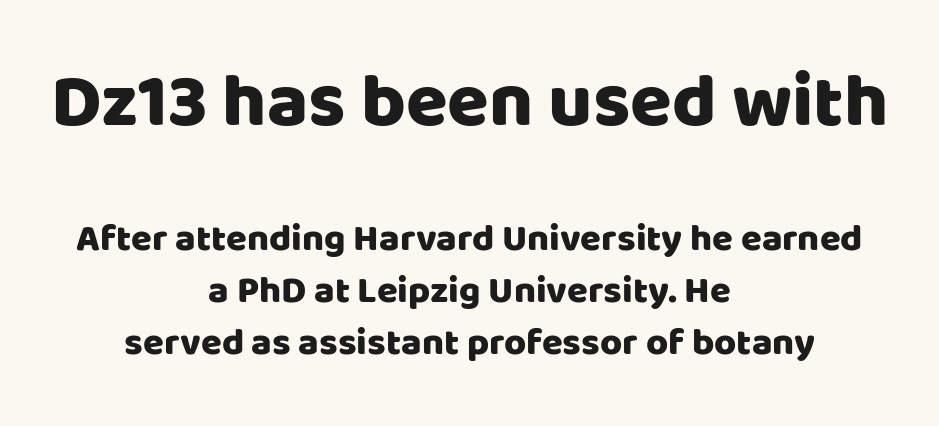
The image shows 76 px sans-serif type, upright; set centered, normal line spacing (1.37x), normal letter spacing, not underlined; the first (top) block is 2.0x larger; low stroke contrast and a large x-height.
